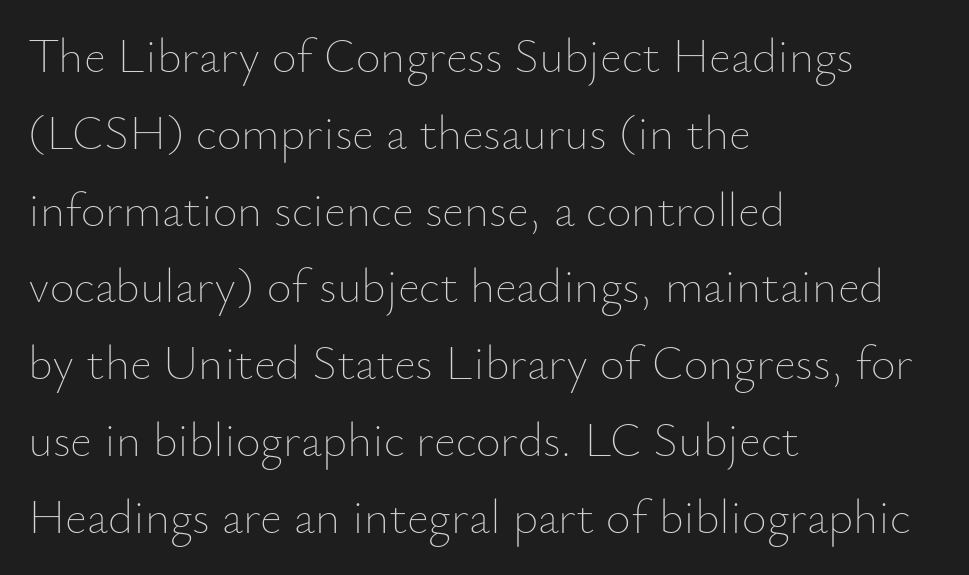
The image shows 48 px thin type, upright; set left-aligned, normal line spacing (1.6x), normal letter spacing, not underlined; low stroke contrast and a small x-height.
